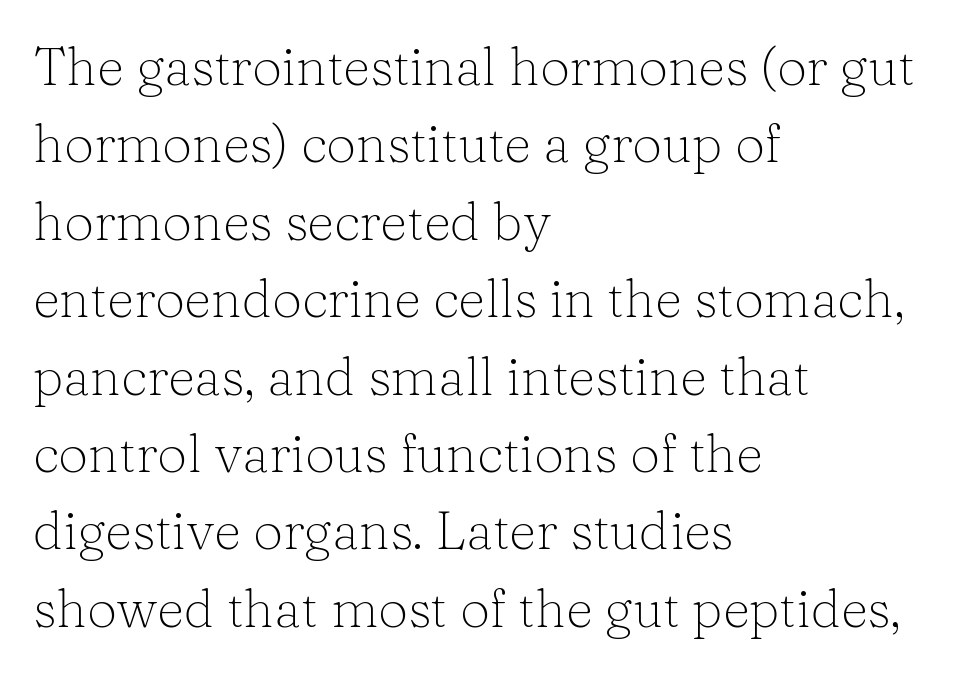
The image shows 53 px light serif type, upright; set left-aligned, normal line spacing (1.46x), normal letter spacing, not underlined; low stroke contrast and a medium x-height.
